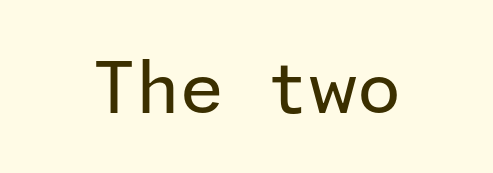
Typographically, this falls in the sans-serif category. On a weight scale, this lands at 450 or below. Words appear dense and cohesive because spacing is normal. Italic: no, the glyphs are upright roman. The strip under each line holds only bare page.
